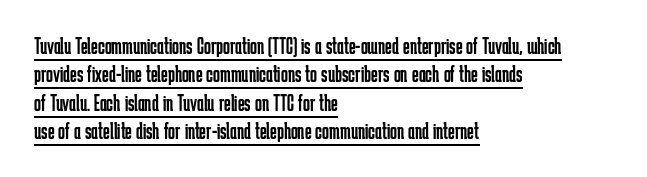
Q: Is the text bold? A: No.
Q: Is the text italic (slanted)? A: No, it is upright.
Q: Is the text underlined? A: Yes.
Q: How is the paragraph aligned? A: Left-aligned.
Q: Is the spacing between letters normal or unusually wide? A: Normal.
